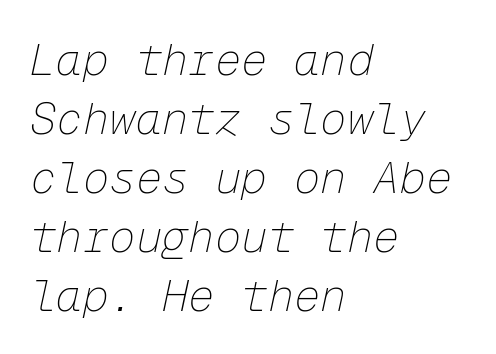
All the whitespace from short lines collects on the right. Check the space under the baseline: it is left empty. The rendering uses typewriter-style spacing with identical character cells. The weight tops out at a normal text grade.
